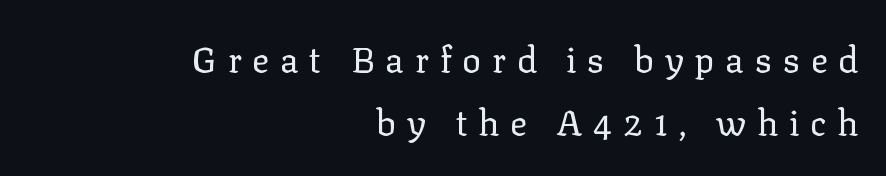
Is the type heavy? It reads as light-to-regular instead. Posture: upright roman. Has an underline been added? It has not. Teacher's note: observe the even right margin — that is flush-right alignment. Words appear elongated and porous because spacing is wide.
